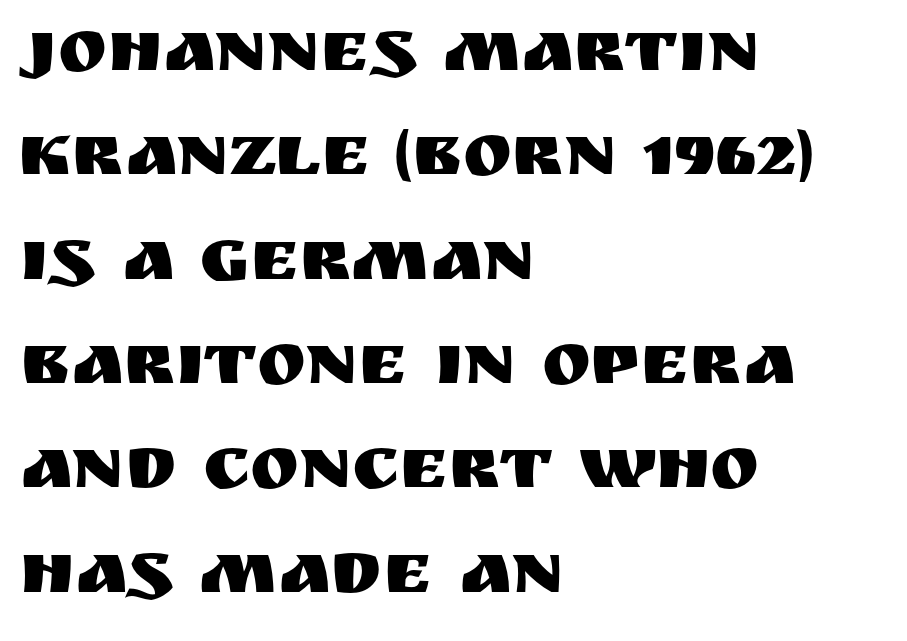
Short and long lines alike share a common starting point at left. Beneath every word, the page is bare. Do the characters align in a grid? No, the font is proportional. Nope, not italic — everything's standing straight. Summary of vertical rhythm: regular, with standard interline spacing. Look at the tracking — it's just the regular setting, nothing added.
